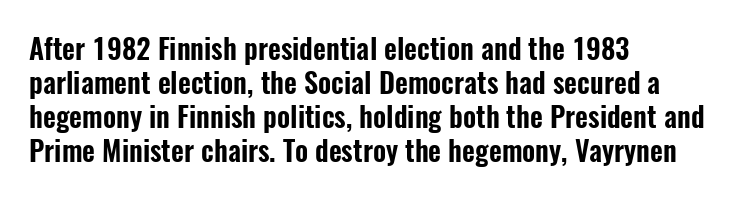
The face used here is proportionally spaced, like ordinary book or web type. Underline: absent. The gaps between neighbouring characters are ordinary and unremarkable. Compared with a centered layout, this one pins lines to the left instead. This sample uses an upright cut, with every glyph sitting square on the baseline. Are there feet on the stems? There aren't — it's a sans.
